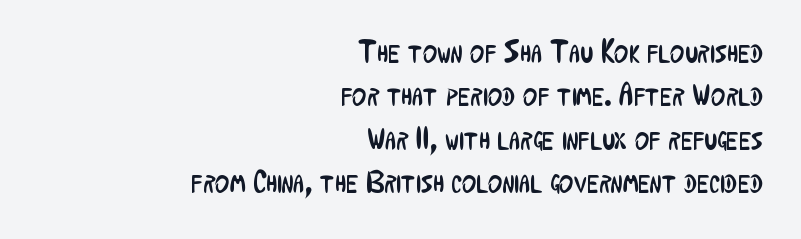
The image shows 31 px regular-weight, condensed sans-serif type, upright; set right-aligned, normal line spacing (1.4x), normal letter spacing, not underlined; low stroke contrast and a medium x-height.
